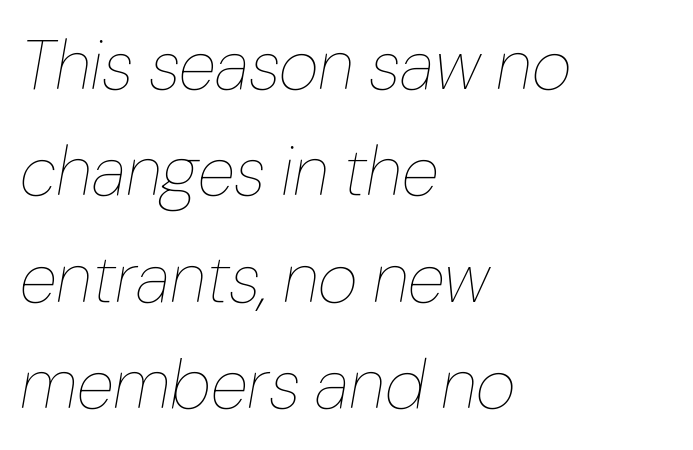
The image shows 69 px thin type, italic (leaning right); set left-aligned, normal line spacing (1.54x), normal letter spacing, not underlined; low stroke contrast and a medium x-height.
